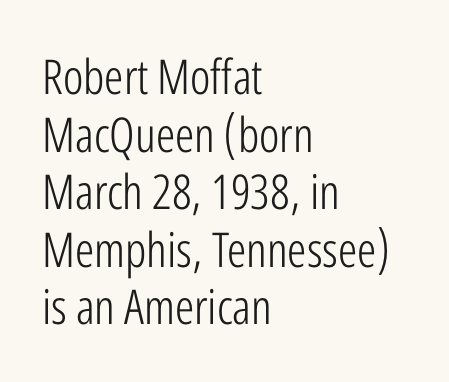
The image shows 48 px light, condensed sans-serif type, upright; set left-aligned, line spacing 1.2x, normal letter spacing, not underlined; low stroke contrast and a medium x-height.
